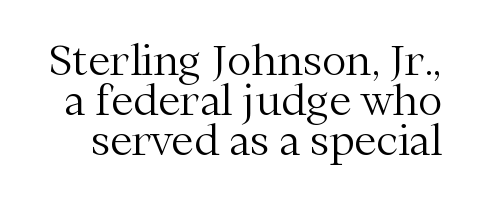
Q: Is the text bold? A: No.
Q: Is the text italic (slanted)? A: No, it is upright.
Q: Is the typeface a serif or a sans-serif typeface? A: Serif.
Q: Is the text underlined? A: No.
Q: Is the spacing between letters normal or unusually wide? A: Normal.
Q: Is the spacing between lines tight, normal or loose? A: Tight.
Q: Width (condensed, normal, or wide)? A: Normal.
Q: Stroke contrast? A: Medium.
Q: x-height? A: Medium.
Q: Monospaced? A: No.
